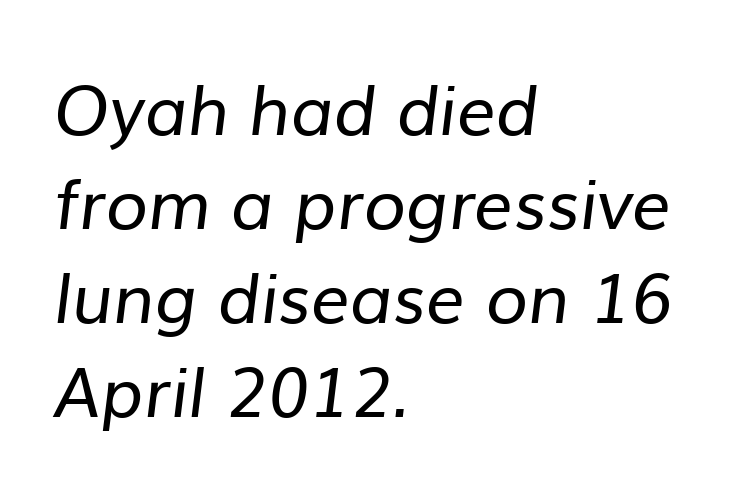
The image shows 69 px regular-weight sans-serif type; set left-aligned, normal line spacing (1.36x), normal letter spacing, not underlined; low stroke contrast and a medium x-height.
